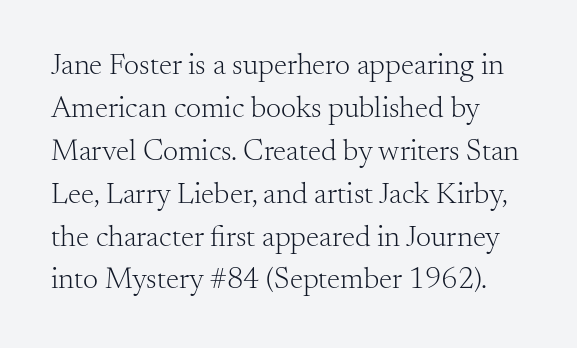
{"serif": "yes", "italic": "no", "bold": "no", "weight": "light", "width": "normal", "stroke_contrast": "medium", "x_height": "small", "monospaced": "no", "underline": "no", "line_spacing": "normal", "line_spacing_ratio": 1.43, "letter_spacing": "normal", "letter_spacing_em": 0.0, "glyph_px": 30}
